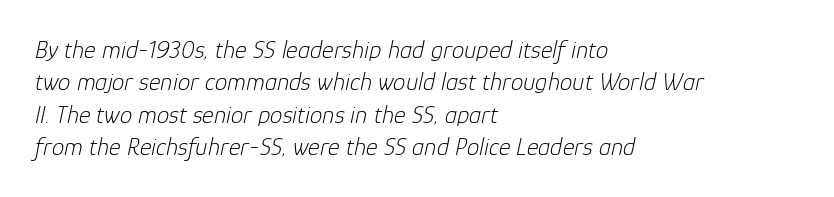
The passage is arranged the way most books set body copy — flush left. Slant detected: the letters are inclined. Decoration check: the copy has no underline. Students, observe: this is what conventionally led text looks like. Inter-character spacing is left at the font's built-in metrics. The passage shown is not bold in any degree.
